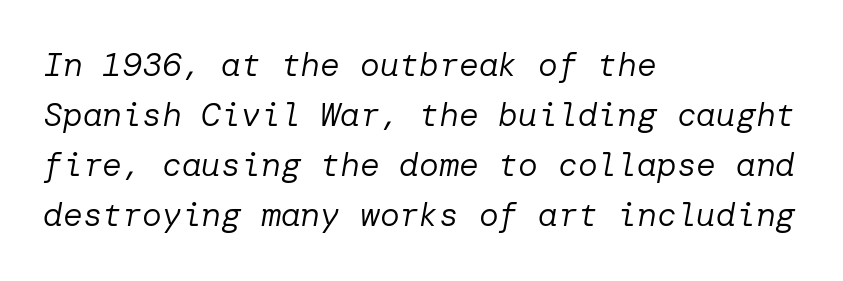
Q: Is the text bold? A: No.
Q: Is the text italic (slanted)? A: Yes, it leans right by about 10 degrees.
Q: Is the text underlined? A: No.
Q: How is the paragraph aligned? A: Left-aligned.
Q: Is the spacing between letters normal or unusually wide? A: Normal.
Q: Is the spacing between lines tight, normal or loose? A: Normal.
Q: Width (condensed, normal, or wide)? A: Normal.
Q: Stroke contrast? A: Low.
Q: x-height? A: Medium.
